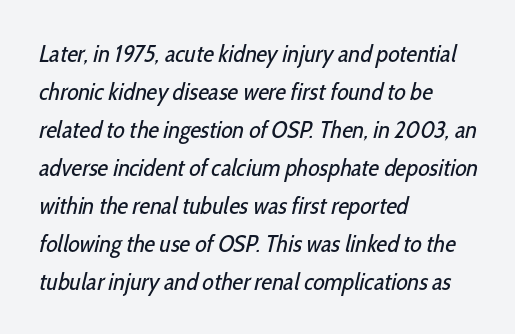
The font is comparable to plain body text, perhaps lighter. The baseline area is clear. This rendering uses left alignment, leaving the right contour irregular. Does the leading feel generous? No, just average. Standard letterfit; no display-style spreading of the glyphs.
